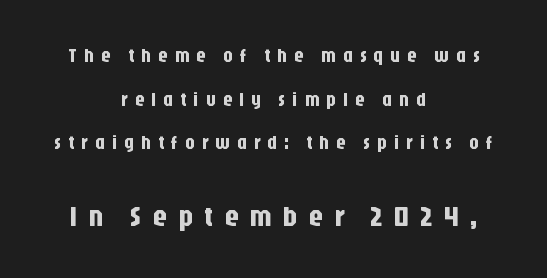
The image shows 29 px condensed sans-serif type, upright; set centered, loose line spacing (2.3x), unusually wide letter spacing (+0.37 em), not underlined; the second (bottom) block is 1.53x larger; low stroke contrast and a large x-height.
